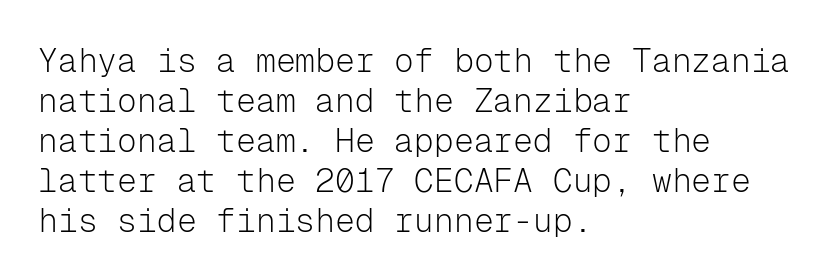
The image shows 33 px light sans-serif type, upright, monospaced; set left-aligned, line spacing 1.21x, normal letter spacing, not underlined; low stroke contrast and a medium x-height.
